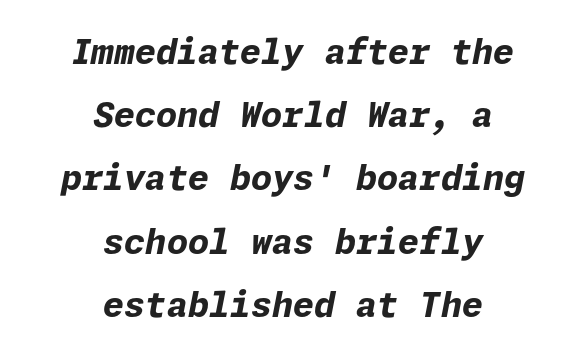
{"italic": "yes", "lean": "right", "slant_degrees": 11, "bold": "yes", "weight": "bold", "width": "normal", "stroke_contrast": "low", "x_height": "medium", "underline": "no", "align": "center", "line_spacing_ratio": 1.86, "letter_spacing": "normal", "letter_spacing_em": 0.0, "glyph_px": 34}
